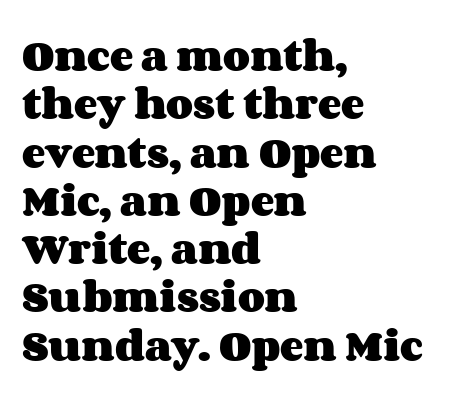
The image shows 35 px heavy, wide type, upright; set left-aligned, normal line spacing (1.38x), normal letter spacing, not underlined; medium stroke contrast and a large x-height.
